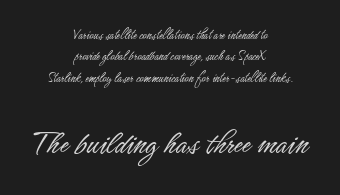
The image shows 36 px light, condensed sans-serif type; set centered, normal line spacing (1.53x), normal letter spacing, not underlined; the second (bottom) block is 2.57x larger; low stroke contrast and a small x-height.
